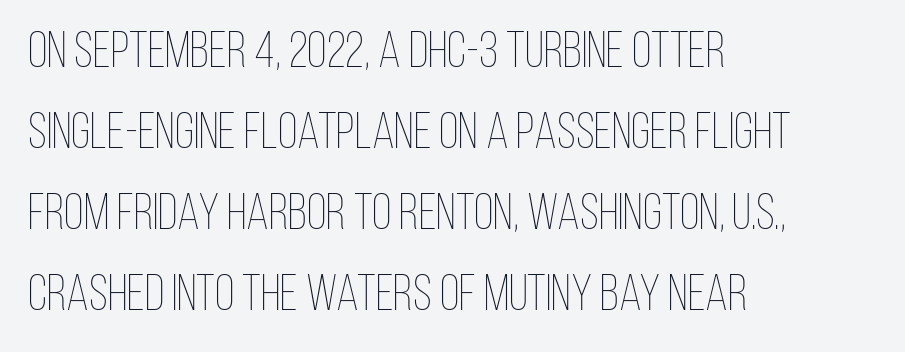
The image shows 51 px thin, condensed type, upright; set left-aligned, normal line spacing (1.59x), normal letter spacing, not underlined; low stroke contrast and a large x-height.
